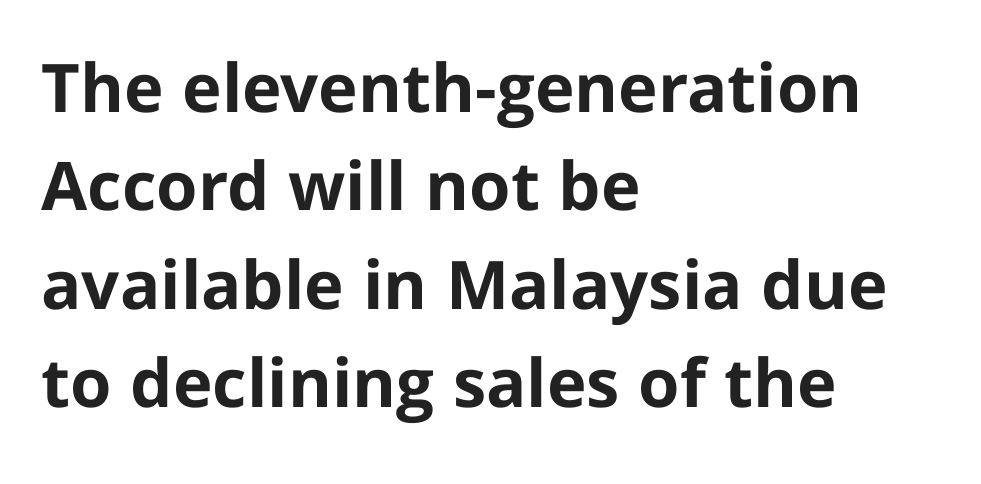
Notice how the passage keeps a crisp vertical edge on the left only. This sample uses an upright cut, with every glyph sitting square on the baseline. How are the letters spaced? Ordinarily, with no added tracking. Descenders hang freely into open space. Are there feet on the stems? There aren't — it's a sans.
